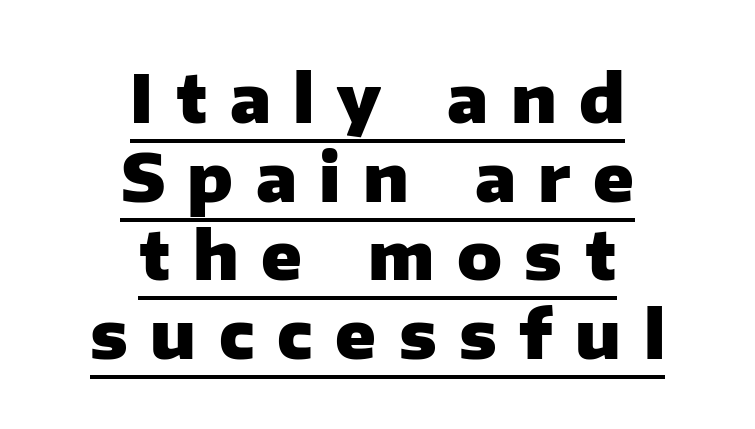
The image shows 66 px heavy sans-serif type, upright; set centered, line spacing 1.19x, unusually wide letter spacing (+0.34 em), underlined; low stroke contrast and a medium x-height.
